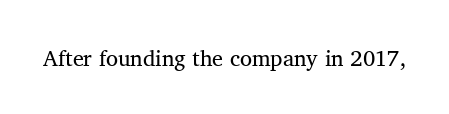
The image shows 22 px text type, upright; set normal letter spacing, not underlined.
